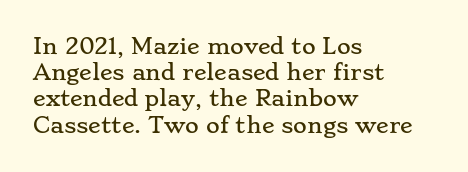
A typesetter would call this leading conventional body-copy spacing. Upright lettering throughout. This rendering uses left alignment, leaving the right contour irregular. The letterforms sit shoulder to shoulder at normal distance. Decoration check: the copy has no underline.
